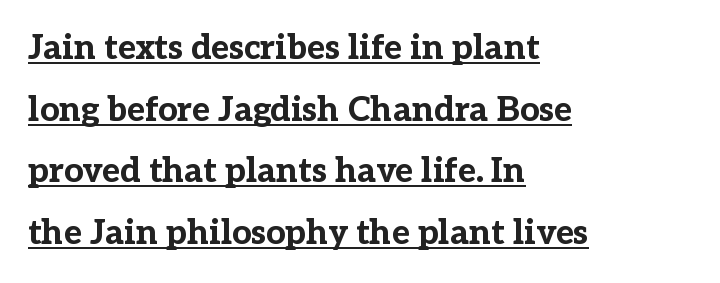
The image shows 34 px bold serif type, upright; set left-aligned, line spacing 1.81x, normal letter spacing, underlined; low stroke contrast and a medium x-height.
